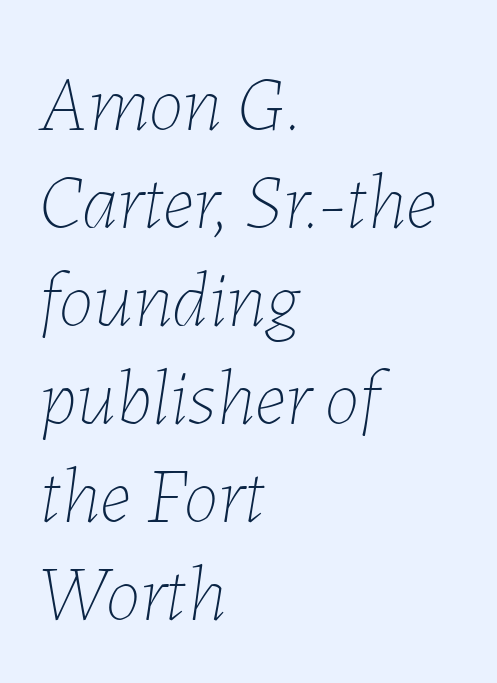
You could not count columns in this text — the font is proportionally spaced. The face used here has a pronounced slope to its letters. Type without underlining. Inter-character spacing is left at the font's built-in metrics.
